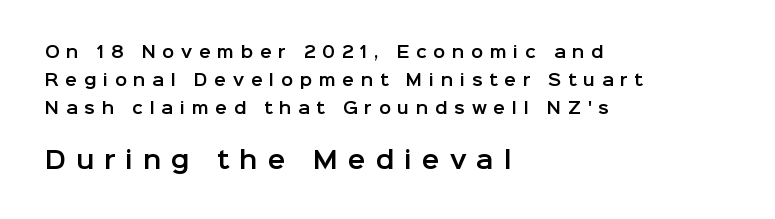
{"italic": "no", "underline": "no", "align": "left", "line_spacing_ratio": 1.76, "letter_spacing": "wide", "letter_spacing_em": 0.41, "larger_block": "second", "size_ratio": 1.5, "glyph_px": 24}
